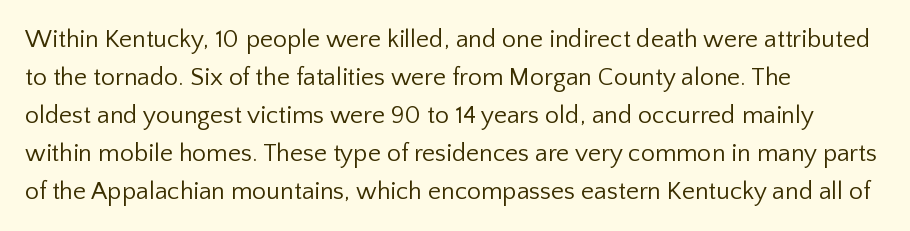
The image shows 25 px text type, upright; set left-aligned, normal line spacing (1.52x), normal letter spacing, not underlined.
